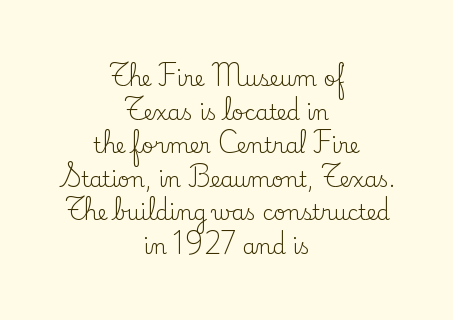
{"italic": "no", "bold": "no", "underline": "no", "align": "center", "line_spacing": "normal", "line_spacing_ratio": 1.6, "letter_spacing": "normal", "letter_spacing_em": 0.0, "glyph_px": 21}
